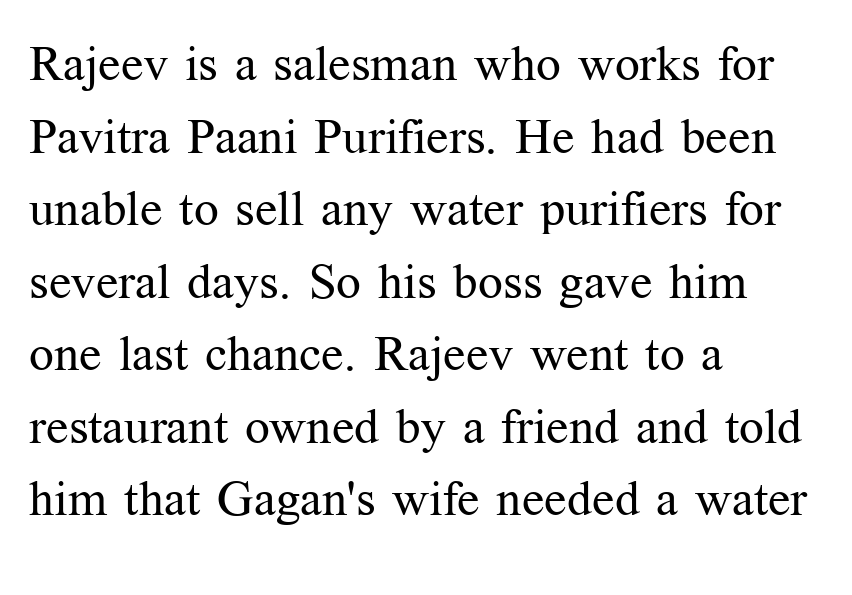
{"serif": "yes", "italic": "no", "bold": "no", "weight": "regular", "width": "normal", "stroke_contrast": "medium", "x_height": "medium", "monospaced": "no", "underline": "no", "align": "left", "line_spacing": "normal", "line_spacing_ratio": 1.48, "letter_spacing": "normal", "letter_spacing_em": 0.0, "glyph_px": 49}
